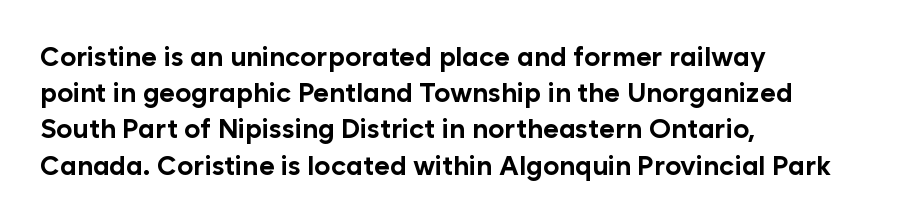
Q: Is the text bold? A: Yes.
Q: Is the text italic (slanted)? A: No, it is upright.
Q: Is the text underlined? A: No.
Q: How is the paragraph aligned? A: Left-aligned.
Q: Is the spacing between letters normal or unusually wide? A: Normal.
Q: Is the spacing between lines tight, normal or loose? A: Normal.
